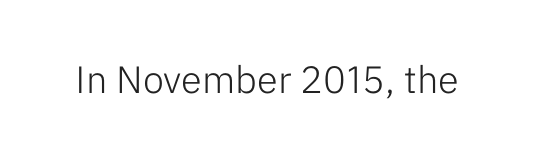
Heft: none added — not bold. Spacing between characters is what you'd get straight out of the box. In terms of letterform style, serifs are entirely absent. Bare-footed words on every line. The rendering uses natural spacing where letterforms have individual widths.
